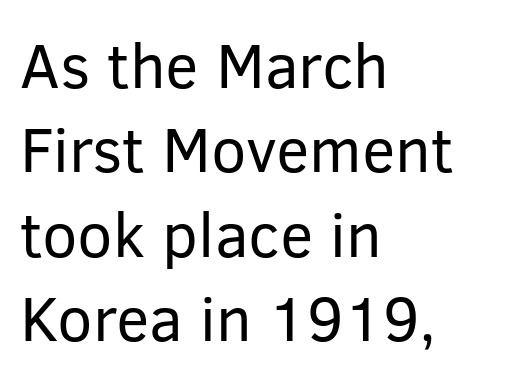
{"serif": "no", "italic": "no", "bold": "no", "weight": "regular", "width": "normal", "stroke_contrast": "low", "x_height": "medium", "monospaced": "no", "underline": "no", "align": "left", "line_spacing": "normal", "line_spacing_ratio": 1.34, "letter_spacing": "normal", "letter_spacing_em": 0.0, "glyph_px": 63}
